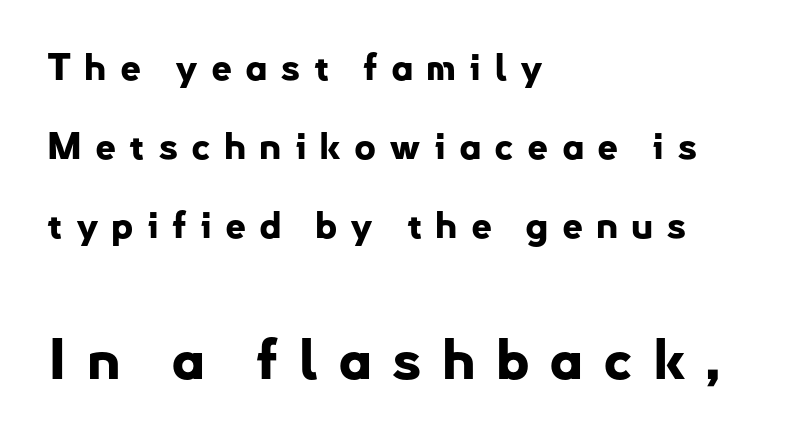
{"serif": "no", "italic": "no", "bold": "yes", "weight": "bold", "width": "normal", "stroke_contrast": "low", "x_height": "small", "monospaced": "no", "underline": "no", "align": "left", "line_spacing": "loose", "line_spacing_ratio": 2.14, "letter_spacing": "wide", "letter_spacing_em": 0.35, "larger_block": "second", "size_ratio": 1.51, "glyph_px": 56}
